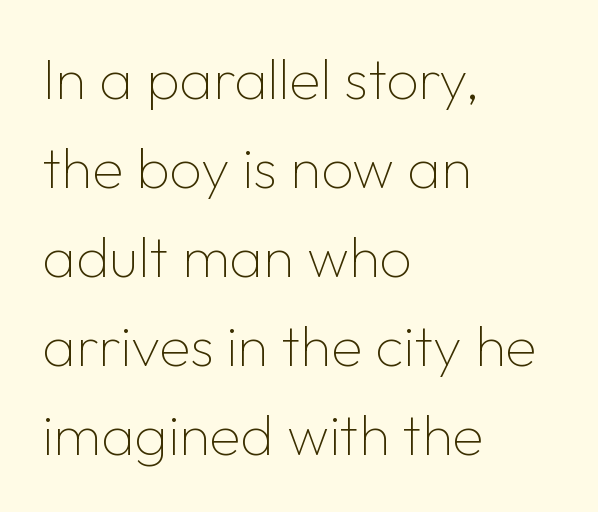
{"serif": "no", "italic": "no", "bold": "no", "weight": "thin", "width": "normal", "stroke_contrast": "low", "x_height": "medium", "monospaced": "no", "underline": "no", "align": "left", "line_spacing": "normal", "line_spacing_ratio": 1.56, "letter_spacing": "normal", "letter_spacing_em": 0.0, "glyph_px": 57}
